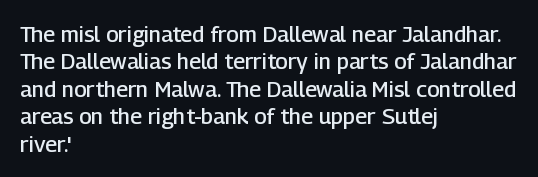
{"italic": "no", "bold": "semi", "underline": "no", "align": "left", "line_spacing": "normal", "line_spacing_ratio": 1.25, "letter_spacing": "normal", "letter_spacing_em": 0.0, "glyph_px": 22}
